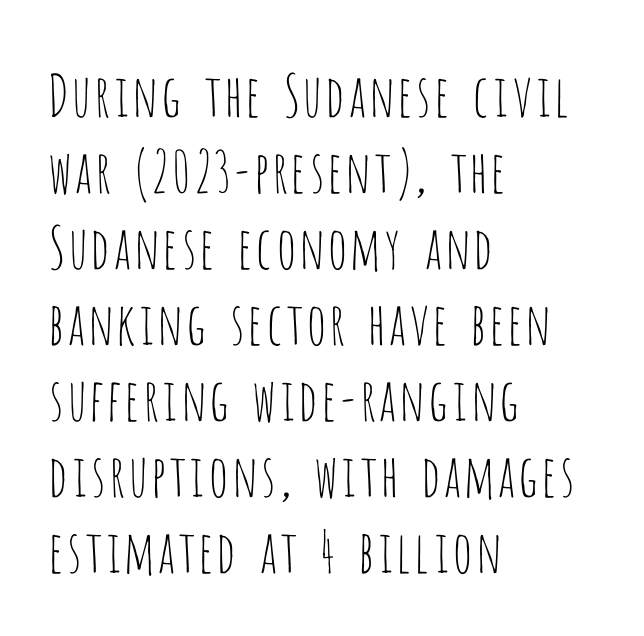
Caption: standard tracking, unaltered. A clean baseline with only descenders dipping below it. This is the regular roman posture of the typeface. Proportional: the letters do not fall into vertical columns. The letters look calm and open, with moderate or lighter stems.
